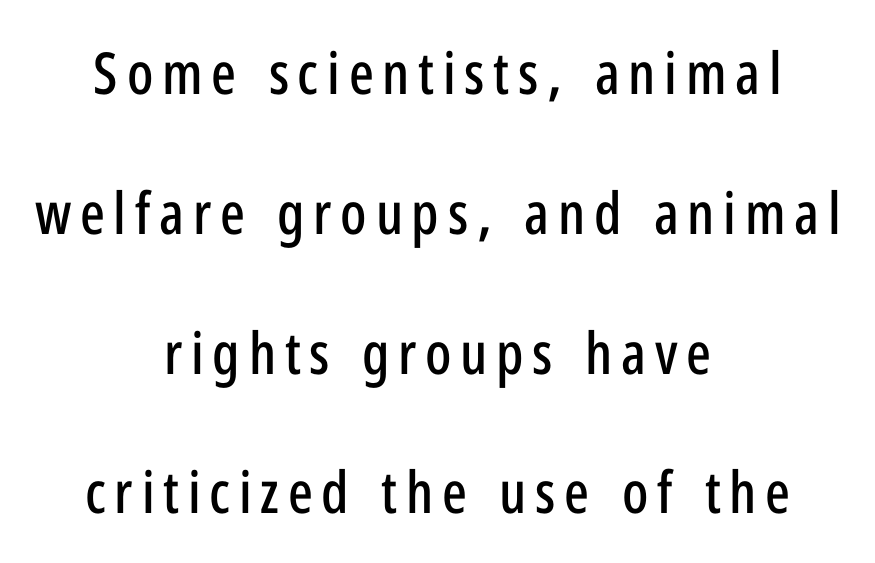
{"serif": "no", "italic": "no", "width": "condensed", "stroke_contrast": "low", "x_height": "medium", "monospaced": "no", "underline": "no", "align": "center", "line_spacing": "loose", "line_spacing_ratio": 2.41, "glyph_px": 58}
